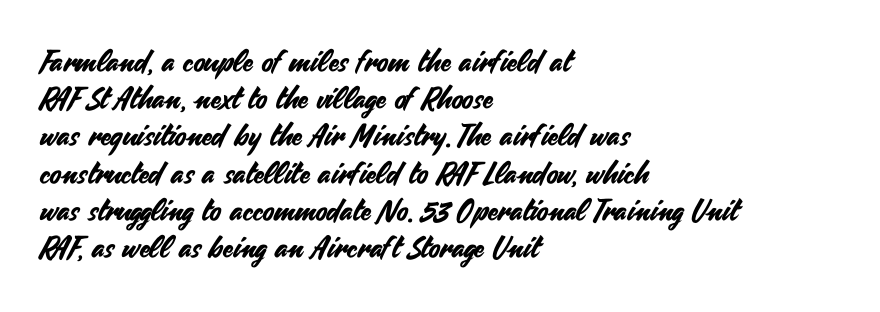
The image shows 30 px sans-serif type; set left-aligned, line spacing 1.24x, normal letter spacing, not underlined; medium stroke contrast and a small x-height.
